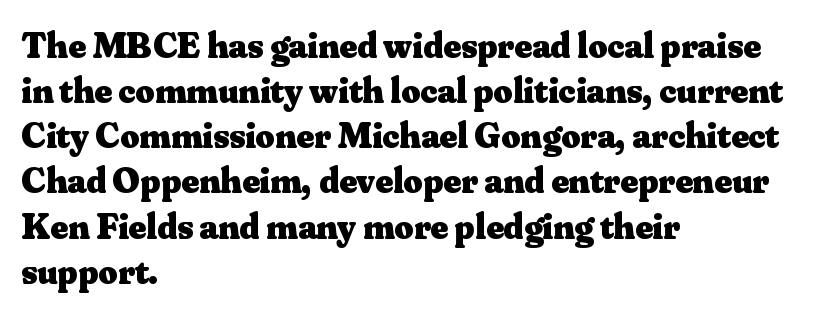
{"serif": "yes", "italic": "no", "bold": "yes", "weight": "heavy", "width": "normal", "stroke_contrast": "medium", "x_height": "small", "monospaced": "no", "underline": "no", "align": "left", "line_spacing_ratio": 1.22, "letter_spacing": "normal", "letter_spacing_em": 0.0, "glyph_px": 37}
